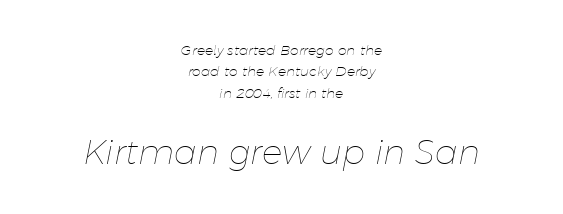
The line texture is even and compact thanks to regular tracking. Short and long lines alike share a common midpoint. The rendering uses a moderate line-height, typical for paragraphs. A typesetter would call this proportional, since set widths differ per character. The typography opts for an oblique posture over an upright one.
